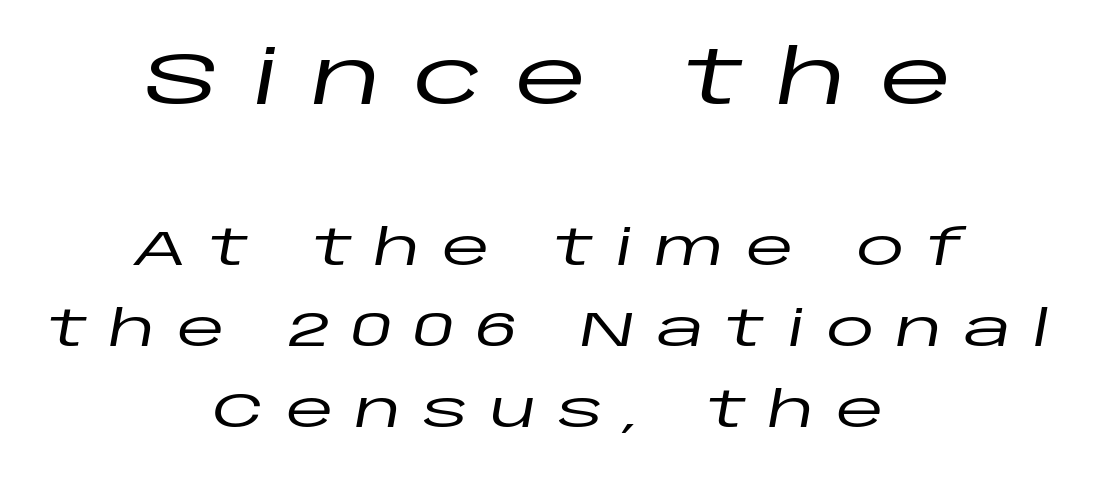
Q: Is the text italic (slanted)? A: Yes, it leans right by about 10 degrees.
Q: Is the text underlined? A: No.
Q: How is the paragraph aligned? A: Centered.
Q: Is the spacing between letters normal or unusually wide? A: Unusually wide.
Q: Is the spacing between lines tight, normal or loose? A: Normal.
Q: Which block of text is set in a larger size, the first (top) or the second (bottom)? A: The first (top) one.
Q: Width (condensed, normal, or wide)? A: Wide.
Q: Stroke contrast? A: Low.
Q: x-height? A: Large.
Q: Monospaced? A: No.
